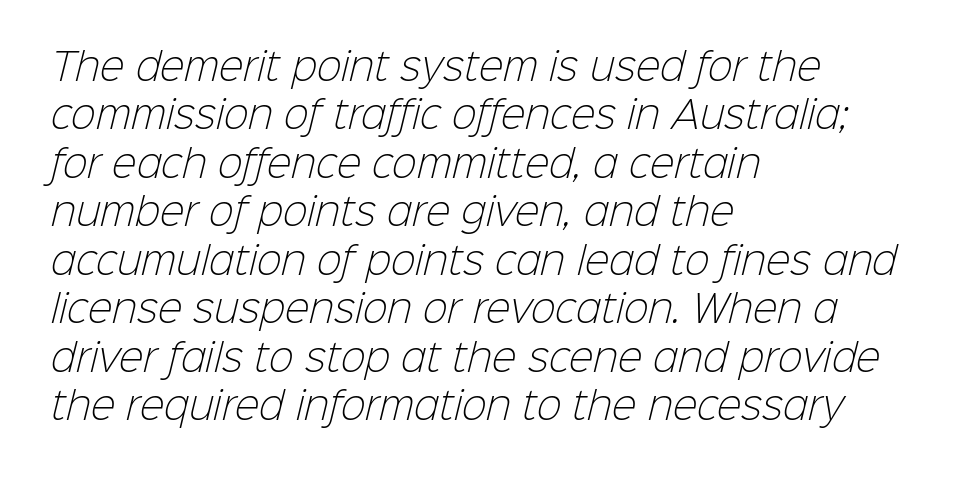
Q: Is the text bold? A: No.
Q: Is the typeface a serif or a sans-serif typeface? A: Sans-serif.
Q: Is the text underlined? A: No.
Q: How is the paragraph aligned? A: Left-aligned.
Q: Is the spacing between letters normal or unusually wide? A: Normal.
Q: Is the spacing between lines tight, normal or loose? A: Normal.
Q: Width (condensed, normal, or wide)? A: Normal.
Q: Stroke contrast? A: Low.
Q: x-height? A: Medium.
Q: Monospaced? A: No.
